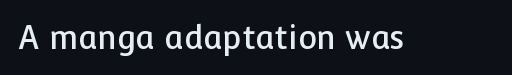
Q: Is the text italic (slanted)? A: No, it is upright.
Q: Is the typeface a serif or a sans-serif typeface? A: Sans-serif.
Q: Is the text underlined? A: No.
Q: Is the spacing between letters normal or unusually wide? A: Normal.
Q: Width (condensed, normal, or wide)? A: Normal.
Q: Stroke contrast? A: Low.
Q: x-height? A: Medium.
Q: Monospaced? A: No.
